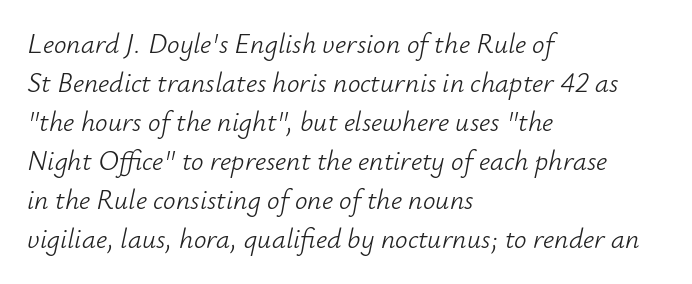
{"italic": "yes", "lean": "right", "slant_degrees": 12, "bold": "no", "weight": "light", "width": "normal", "stroke_contrast": "low", "x_height": "small", "monospaced": "no", "underline": "no", "align": "left", "line_spacing": "normal", "line_spacing_ratio": 1.39, "letter_spacing": "normal", "letter_spacing_em": 0.0, "glyph_px": 28}
